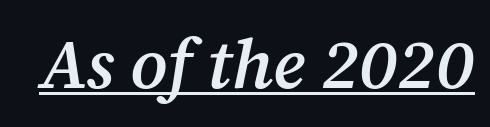
Q: Is the text bold? A: Semi-bold.
Q: Is the text italic (slanted)? A: Yes, it leans right by about 12 degrees.
Q: Is the typeface a serif or a sans-serif typeface? A: Serif.
Q: Is the text underlined? A: Yes.
Q: Is the spacing between letters normal or unusually wide? A: Normal.
Q: Width (condensed, normal, or wide)? A: Normal.
Q: Stroke contrast? A: Medium.
Q: x-height? A: Medium.
Q: Monospaced? A: No.
